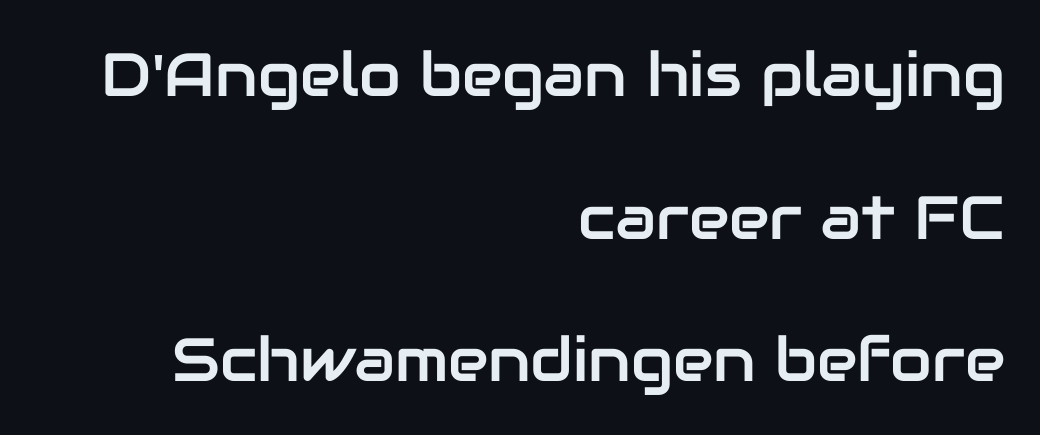
Q: Is the text italic (slanted)? A: No, it is upright.
Q: Is the typeface a serif or a sans-serif typeface? A: Sans-serif.
Q: Is the text underlined? A: No.
Q: How is the paragraph aligned? A: Right-aligned.
Q: Is the spacing between letters normal or unusually wide? A: Normal.
Q: Is the spacing between lines tight, normal or loose? A: Loose.
Q: Width (condensed, normal, or wide)? A: Normal.
Q: Stroke contrast? A: Low.
Q: x-height? A: Medium.
Q: Monospaced? A: No.
